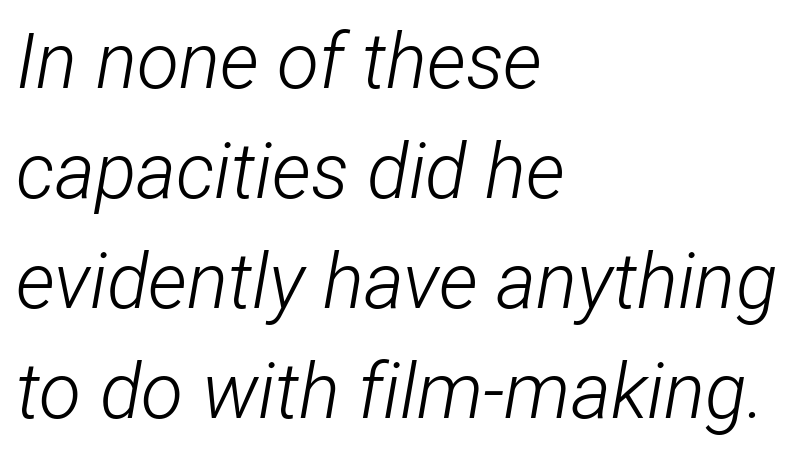
{"italic": "yes", "lean": "right", "slant_degrees": 12, "bold": "no", "weight": "light", "width": "condensed", "stroke_contrast": "low", "x_height": "medium", "monospaced": "no", "underline": "no", "align": "left", "line_spacing": "normal", "line_spacing_ratio": 1.43, "letter_spacing": "normal", "letter_spacing_em": 0.0, "glyph_px": 77}
